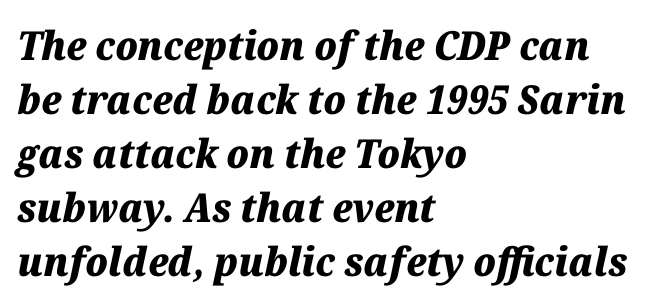
Q: Is the text bold? A: Yes.
Q: Is the text italic (slanted)? A: Yes, it leans right by about 12 degrees.
Q: Is the text underlined? A: No.
Q: How is the paragraph aligned? A: Left-aligned.
Q: Is the spacing between letters normal or unusually wide? A: Normal.
Q: Is the spacing between lines tight, normal or loose? A: Normal.
Q: Width (condensed, normal, or wide)? A: Normal.
Q: Stroke contrast? A: Medium.
Q: x-height? A: Medium.
Q: Monospaced? A: No.
